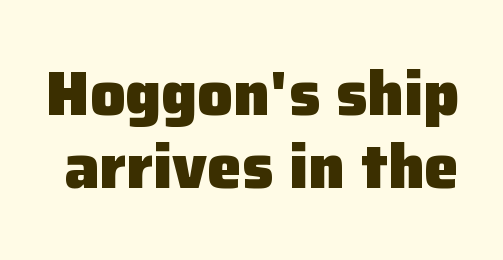
{"serif": "no", "italic": "no", "bold": "yes", "weight": "heavy", "width": "normal", "stroke_contrast": "low", "x_height": "medium", "monospaced": "no", "underline": "no", "line_spacing_ratio": 1.17, "letter_spacing": "normal", "letter_spacing_em": 0.0, "glyph_px": 62}
